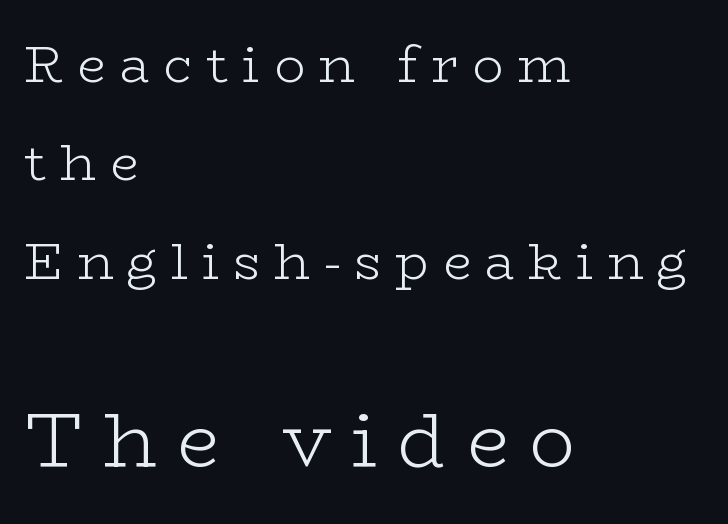
Q: Is the text bold? A: No.
Q: Is the text italic (slanted)? A: No, it is upright.
Q: Is the typeface a serif or a sans-serif typeface? A: Serif.
Q: Is the text underlined? A: No.
Q: How is the paragraph aligned? A: Left-aligned.
Q: Is the spacing between letters normal or unusually wide? A: Unusually wide.
Q: Is the spacing between lines tight, normal or loose? A: Loose.
Q: Which block of text is set in a larger size, the first (top) or the second (bottom)? A: The second (bottom) one.
Q: Width (condensed, normal, or wide)? A: Wide.
Q: Stroke contrast? A: Low.
Q: x-height? A: Medium.
Q: Monospaced? A: No.
